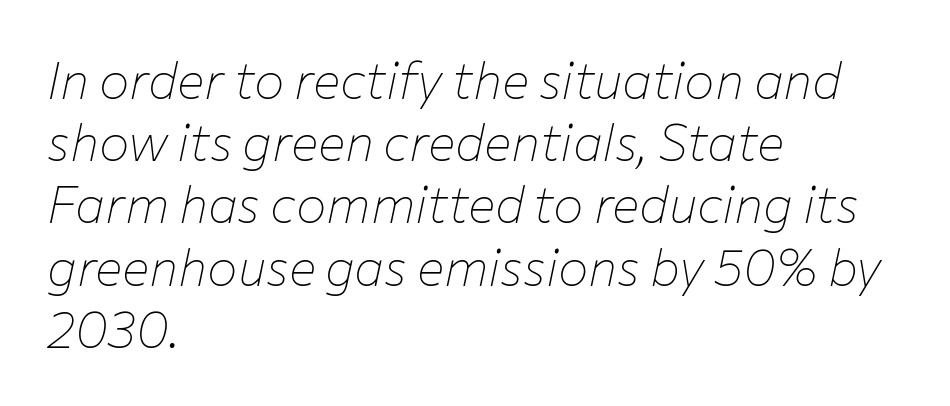
Q: Is the text bold? A: No.
Q: Is the text italic (slanted)? A: Yes, it leans right by about 12 degrees.
Q: Is the text underlined? A: No.
Q: How is the paragraph aligned? A: Left-aligned.
Q: Is the spacing between letters normal or unusually wide? A: Normal.
Q: Width (condensed, normal, or wide)? A: Normal.
Q: Stroke contrast? A: Low.
Q: x-height? A: Medium.
Q: Monospaced? A: No.
